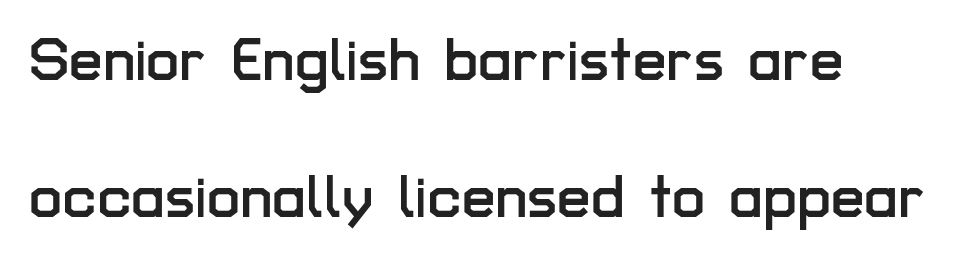
The words here are not underlined. Quick note: not italic, upright. Compared with typical body copy, the letter spacing here is the same. The passage is arranged the way most books set body copy — flush left.
